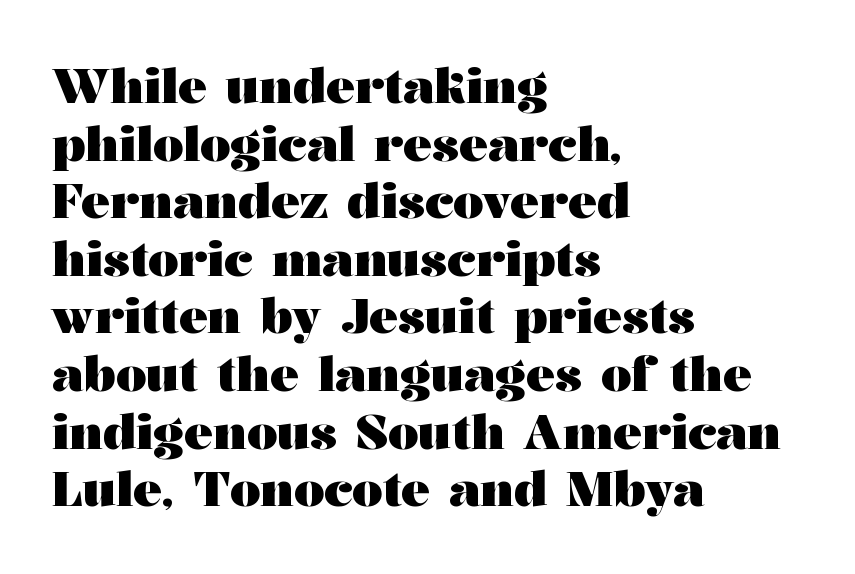
Here the designer chose a conventional face with non-uniform glyph widths. Notice how thick the strokes are: this is what a full bold looks like. Unlike italic type, these characters show no tilt at all. Rule under the text: the space is simply empty.
